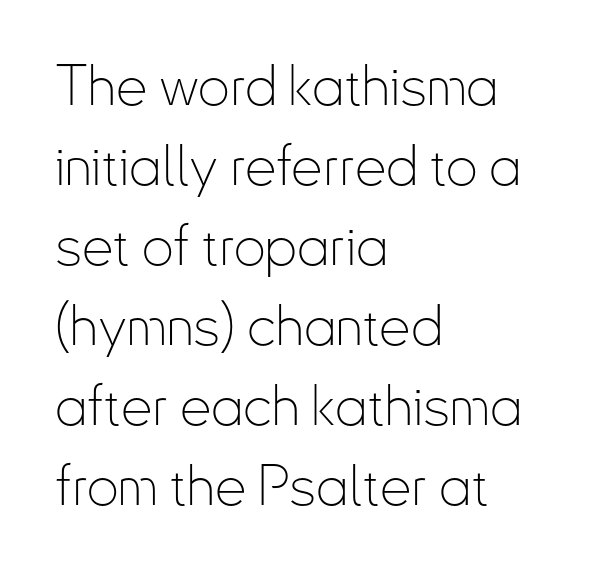
Q: Is the text bold? A: No.
Q: Is the text italic (slanted)? A: No, it is upright.
Q: Is the typeface a serif or a sans-serif typeface? A: Sans-serif.
Q: Is the text underlined? A: No.
Q: How is the paragraph aligned? A: Left-aligned.
Q: Is the spacing between letters normal or unusually wide? A: Normal.
Q: Is the spacing between lines tight, normal or loose? A: Normal.
Q: Width (condensed, normal, or wide)? A: Condensed.
Q: Stroke contrast? A: Low.
Q: x-height? A: Small.
Q: Monospaced? A: No.
